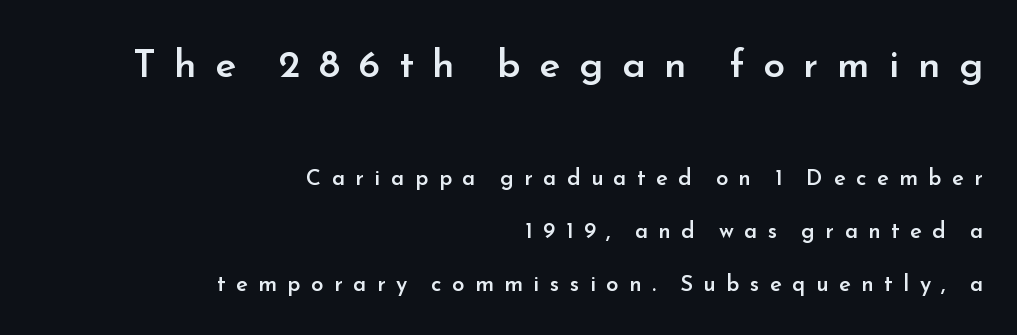
The image shows 39 px semibold sans-serif type, upright; set right-aligned, loose line spacing (2.42x), unusually wide letter spacing (+0.48 em), not underlined; the first (top) block is 1.77x larger; low stroke contrast and a small x-height.
